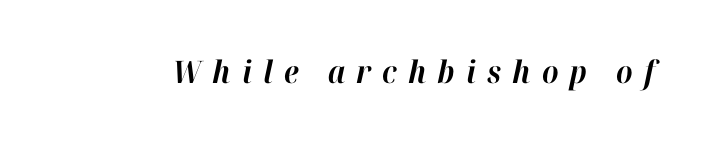
{"italic": "yes", "lean": "right", "slant_degrees": 12, "bold": "yes", "weight": "bold", "width": "normal", "stroke_contrast": "high", "x_height": "medium", "monospaced": "no", "underline": "no", "letter_spacing": "wide", "letter_spacing_em": 0.36, "glyph_px": 31}
